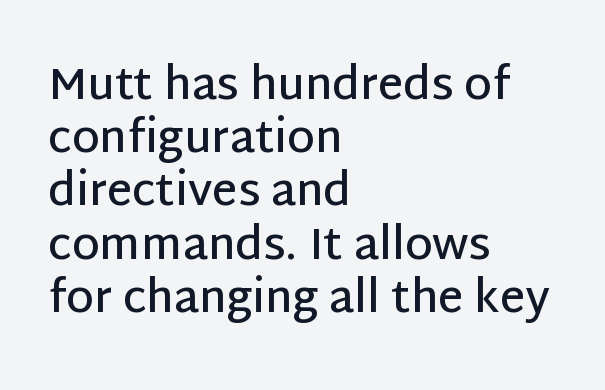
Character widths vary here, with narrow letters taking less room than wide ones. Characters remain perfectly vertical along every line. Short and long lines alike share a common starting point at left. The type family on display is of the sans-serif kind. Type without underlining. Is the letter spacing exaggerated? No — it looks like the ordinary default.
